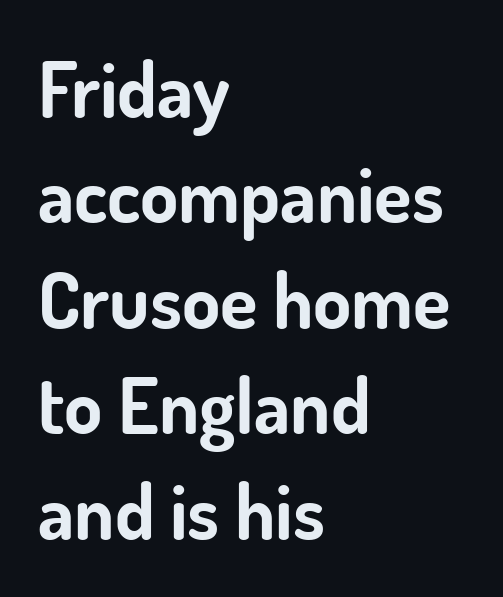
{"serif": "no", "italic": "no", "bold": "yes", "weight": "bold", "width": "normal", "stroke_contrast": "low", "x_height": "small", "monospaced": "no", "underline": "no", "align": "left", "line_spacing": "normal", "line_spacing_ratio": 1.37, "letter_spacing": "normal", "letter_spacing_em": 0.0, "glyph_px": 77}
